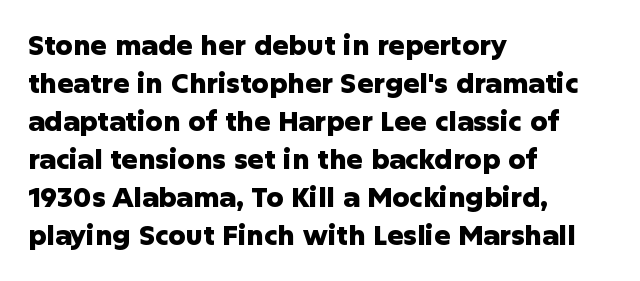
The image shows 27 px bold type, upright; set left-aligned, normal line spacing (1.41x), normal letter spacing, not underlined.
